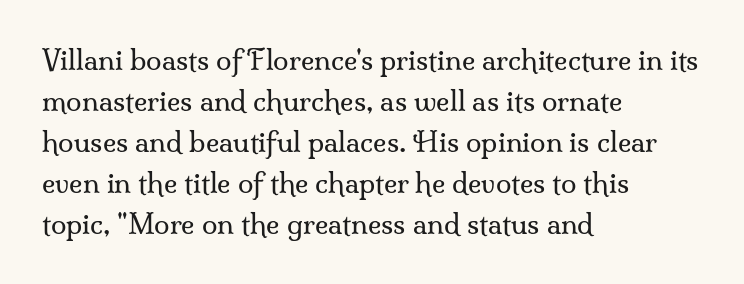
Q: Is the text bold? A: No.
Q: Is the text italic (slanted)? A: No, it is upright.
Q: Is the typeface a serif or a sans-serif typeface? A: Serif.
Q: Is the text underlined? A: No.
Q: How is the paragraph aligned? A: Left-aligned.
Q: Is the spacing between letters normal or unusually wide? A: Normal.
Q: Is the spacing between lines tight, normal or loose? A: Normal.
Q: Width (condensed, normal, or wide)? A: Normal.
Q: Stroke contrast? A: Medium.
Q: x-height? A: Small.
Q: Monospaced? A: No.
